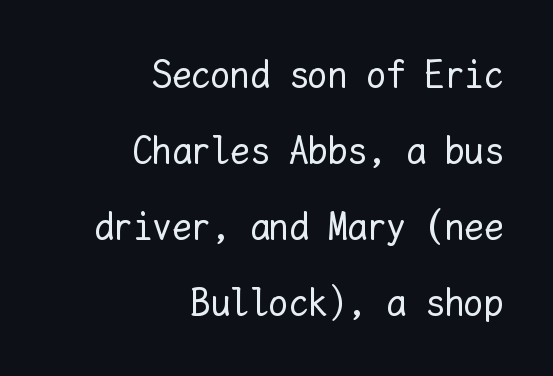
Q: Is the text bold? A: No.
Q: Is the text italic (slanted)? A: No, it is upright.
Q: Is the text underlined? A: No.
Q: How is the paragraph aligned? A: Right-aligned.
Q: Is the spacing between letters normal or unusually wide? A: Normal.
Q: Is the spacing between lines tight, normal or loose? A: Loose.
Q: Width (condensed, normal, or wide)? A: Normal.
Q: Stroke contrast? A: Low.
Q: x-height? A: Medium.
Q: Monospaced? A: Yes.
